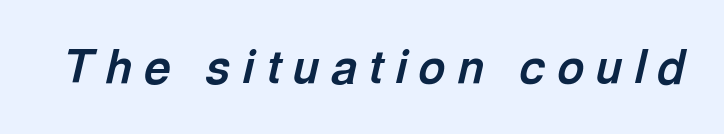
Q: Is the text bold? A: Yes.
Q: Is the text italic (slanted)? A: Yes, it leans right by about 13 degrees.
Q: Is the text underlined? A: No.
Q: Is the spacing between letters normal or unusually wide? A: Unusually wide.
Q: Width (condensed, normal, or wide)? A: Normal.
Q: x-height? A: Medium.
Q: Monospaced? A: No.
